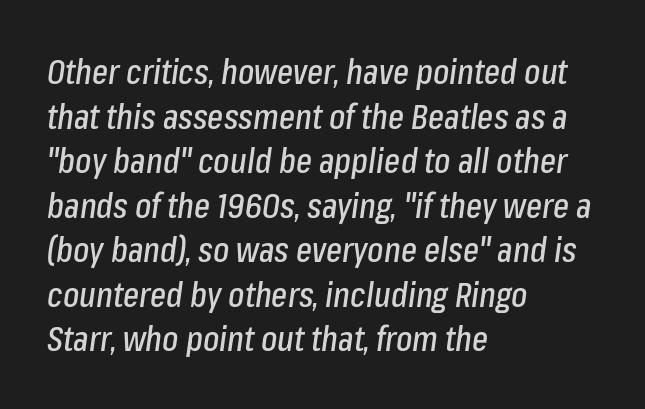
The compositor pushed each line to the left boundary. You can tell it's italic because the verticals aren't actually vertical. Standard letterfit; no display-style spreading of the glyphs. Clear beneath every line of the passage. Leading: standard. The rendering uses natural spacing where letterforms have individual widths.
